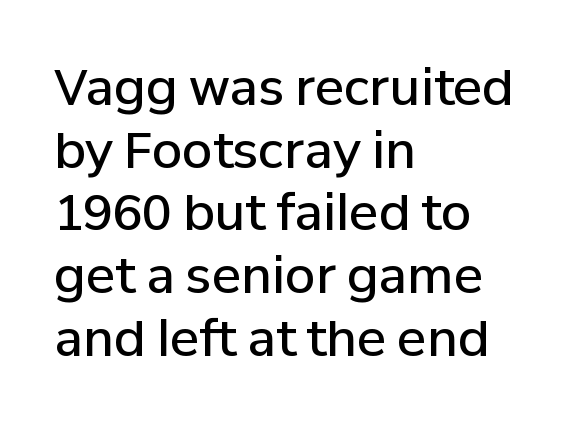
{"serif": "no", "italic": "no", "bold": "semi", "weight": "semibold", "width": "normal", "stroke_contrast": "low", "x_height": "medium", "monospaced": "no", "underline": "no", "align": "left", "line_spacing": "normal", "line_spacing_ratio": 1.28, "letter_spacing": "normal", "letter_spacing_em": 0.0, "glyph_px": 49}
